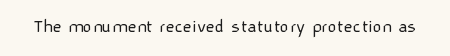
Q: Is the text bold? A: No.
Q: Is the text italic (slanted)? A: No, it is upright.
Q: Is the text underlined? A: No.
Q: Is the spacing between letters normal or unusually wide? A: Normal.
